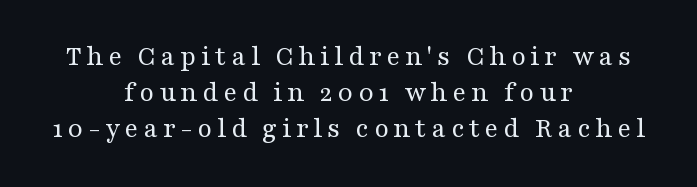
The image shows 29 px regular-weight, wide serif type, upright; set centered, normal line spacing (1.25x), not underlined; medium stroke contrast and a medium x-height.
